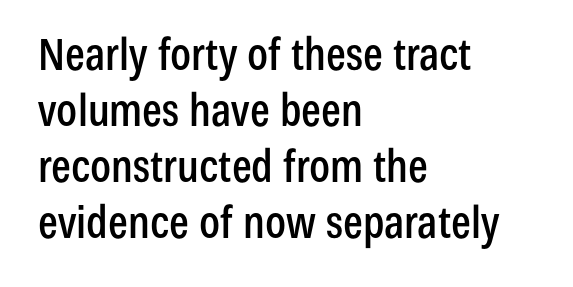
Q: Is the text italic (slanted)? A: No, it is upright.
Q: Is the typeface a serif or a sans-serif typeface? A: Sans-serif.
Q: Is the text underlined? A: No.
Q: How is the paragraph aligned? A: Left-aligned.
Q: Is the spacing between letters normal or unusually wide? A: Normal.
Q: Is the spacing between lines tight, normal or loose? A: Normal.
Q: Width (condensed, normal, or wide)? A: Condensed.
Q: Stroke contrast? A: Low.
Q: x-height? A: Medium.
Q: Monospaced? A: No.
